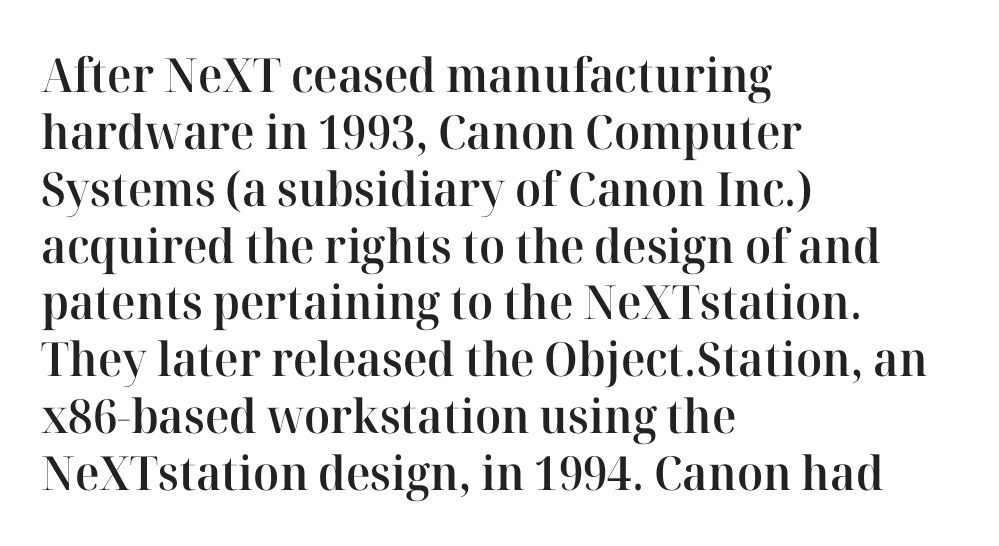
{"serif": "yes", "italic": "no", "bold": "semi", "weight": "semibold", "width": "normal", "stroke_contrast": "high", "x_height": "medium", "monospaced": "no", "underline": "no", "align": "left", "line_spacing_ratio": 1.21, "letter_spacing": "normal", "letter_spacing_em": 0.0, "glyph_px": 47}
